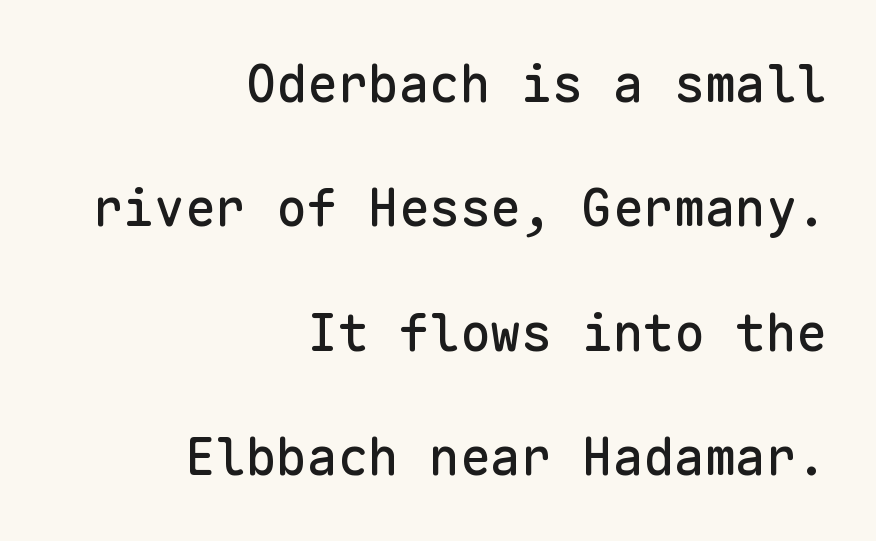
Monospaced: the letters line up in strict vertical columns. A roman cut, with each character standing at attention. Inter-character spacing is left at the font's built-in metrics. Rows of type keep a wide berth in the vertical direction.
